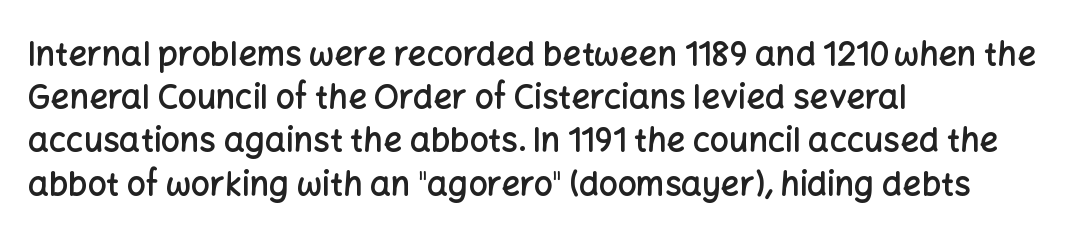
{"serif": "no", "italic": "no", "bold": "semi", "weight": "semibold", "width": "normal", "stroke_contrast": "low", "x_height": "medium", "monospaced": "no", "underline": "no", "align": "left", "line_spacing": "normal", "line_spacing_ratio": 1.31, "letter_spacing": "normal", "letter_spacing_em": 0.0, "glyph_px": 33}
